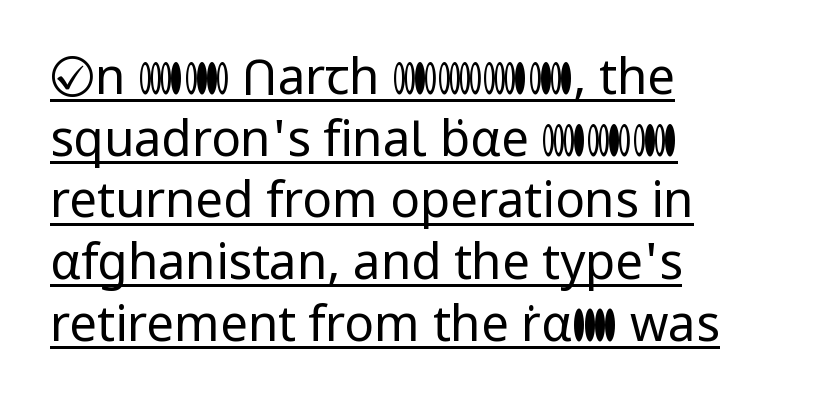
{"serif": "no", "italic": "no", "bold": "no", "weight": "regular", "width": "normal", "stroke_contrast": "low", "x_height": "medium", "monospaced": "no", "underline": "yes", "align": "left", "line_spacing": "normal", "line_spacing_ratio": 1.26, "letter_spacing": "normal", "letter_spacing_em": 0.0, "glyph_px": 49}
